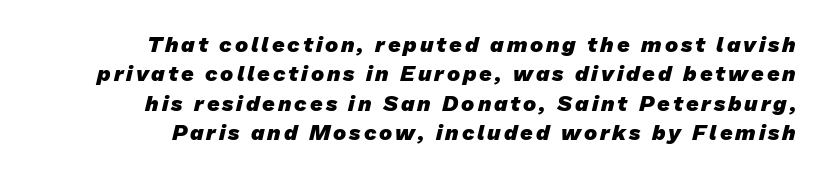
As a designer I'd log this as weight 700, bold. Does the leading feel generous? No, just average. Caption: multi-line text, flush right, ragged left. No word sits above an underline.
